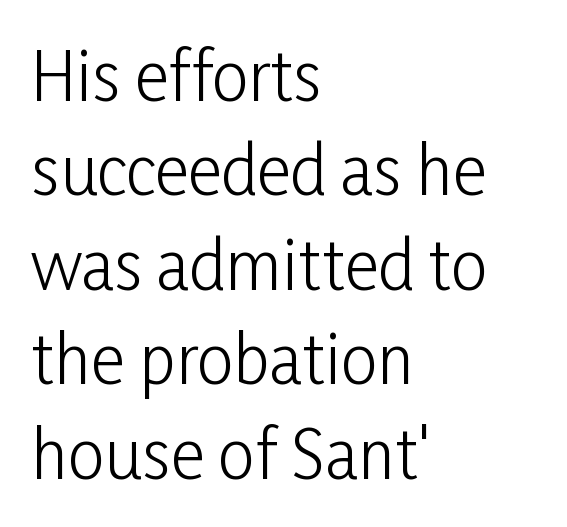
Q: Is the text bold? A: No.
Q: Is the text italic (slanted)? A: No, it is upright.
Q: Is the typeface a serif or a sans-serif typeface? A: Sans-serif.
Q: Is the text underlined? A: No.
Q: How is the paragraph aligned? A: Left-aligned.
Q: Is the spacing between letters normal or unusually wide? A: Normal.
Q: Is the spacing between lines tight, normal or loose? A: Normal.
Q: Width (condensed, normal, or wide)? A: Condensed.
Q: Stroke contrast? A: Low.
Q: x-height? A: Medium.
Q: Monospaced? A: No.
